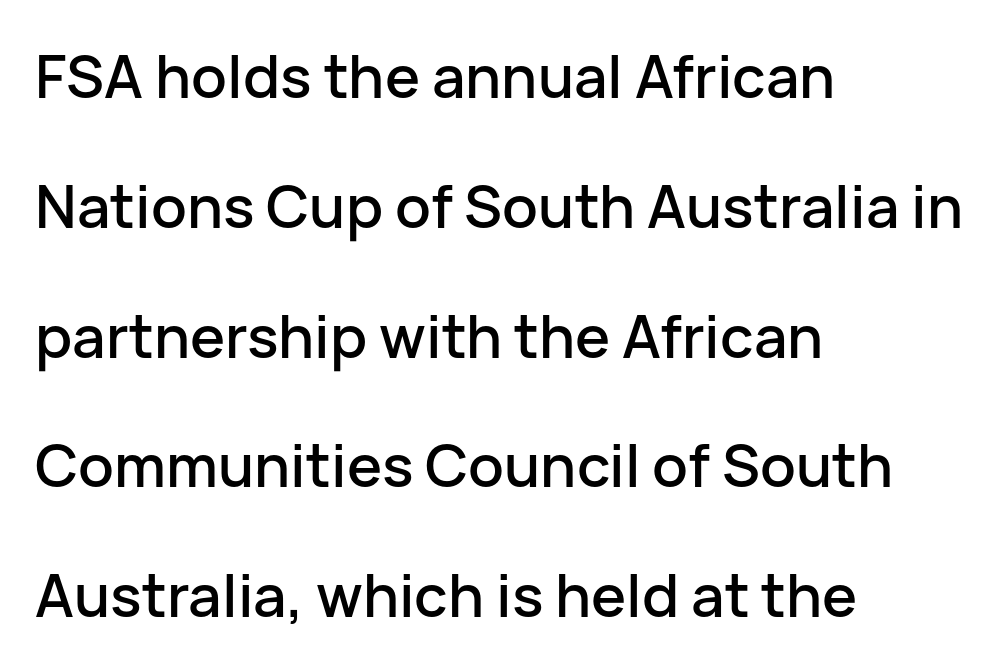
The line-height multiplier appears high, well above default. Spacing verdict: proportional, widths tailored to each character. Students, note that the glyphs here touch the page at normal intervals. Typeset ragged right — the left edge is the straight one. The baseline area is clear.
